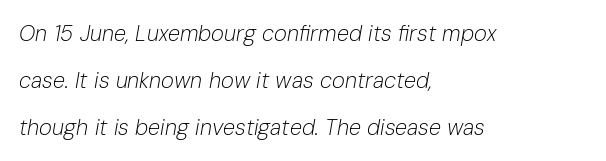
Casual observation: everything's shoved over to the left. Is the letter spacing exaggerated? No — it looks like the ordinary default. The strip under each line holds only bare page. No chunkiness to these letters — they're not bold. Quick note: interline space is abundant.
